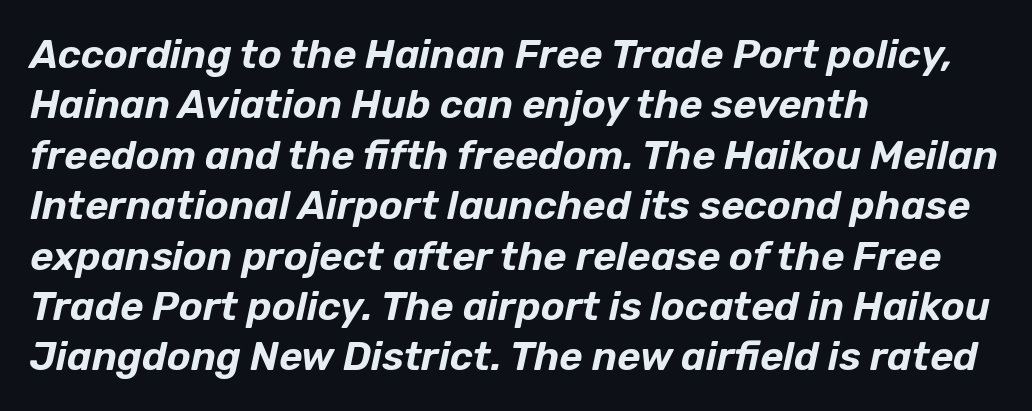
{"italic": "yes", "lean": "right", "slant_degrees": 12, "width": "normal", "stroke_contrast": "low", "x_height": "medium", "monospaced": "no", "underline": "no", "align": "left", "line_spacing": "normal", "line_spacing_ratio": 1.26, "letter_spacing": "normal", "letter_spacing_em": 0.0, "glyph_px": 40}
